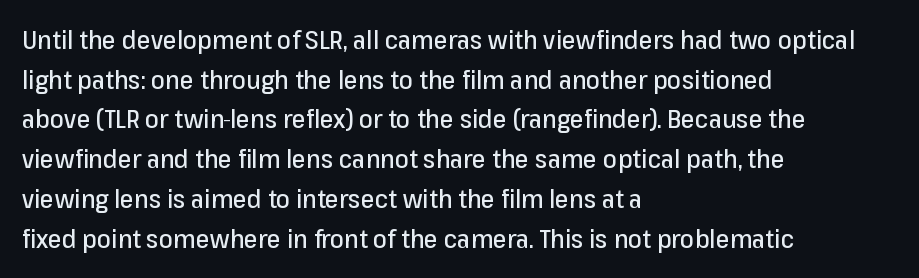
Q: Is the text italic (slanted)? A: No, it is upright.
Q: Is the text underlined? A: No.
Q: How is the paragraph aligned? A: Left-aligned.
Q: Is the spacing between letters normal or unusually wide? A: Normal.
Q: Is the spacing between lines tight, normal or loose? A: Normal.
